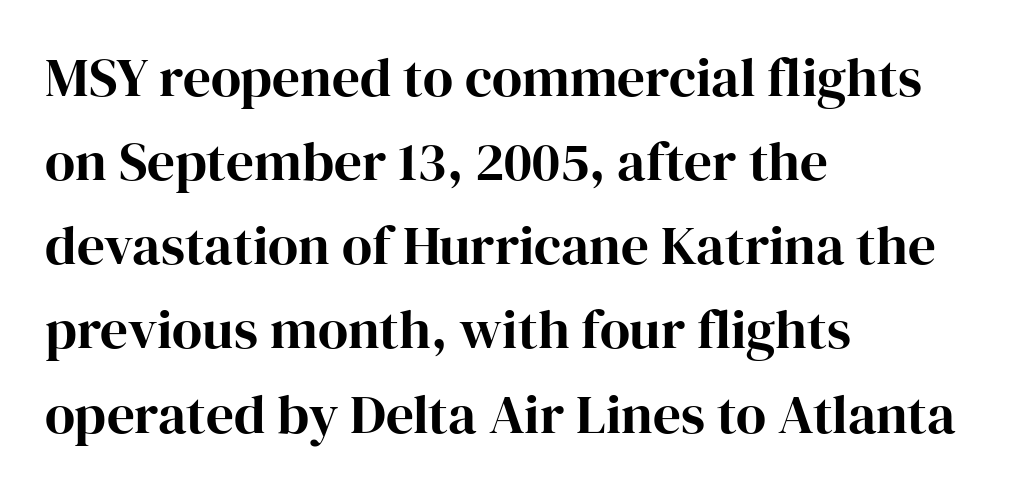
{"serif": "yes", "italic": "no", "width": "normal", "stroke_contrast": "high", "x_height": "medium", "monospaced": "no", "underline": "no", "align": "left", "line_spacing": "normal", "line_spacing_ratio": 1.53, "letter_spacing": "normal", "letter_spacing_em": 0.0, "glyph_px": 55}
